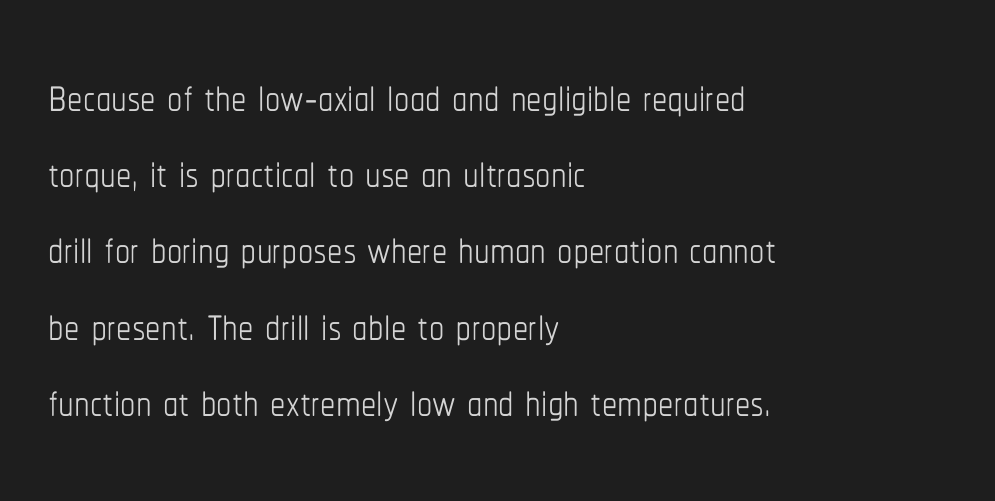
These lines are set flush left with a ragged right edge. Unmarked baselines from the first word to the last. The gaps between neighbouring characters are ordinary and unremarkable. The face used here is proportionally spaced, like ordinary book or web type.
